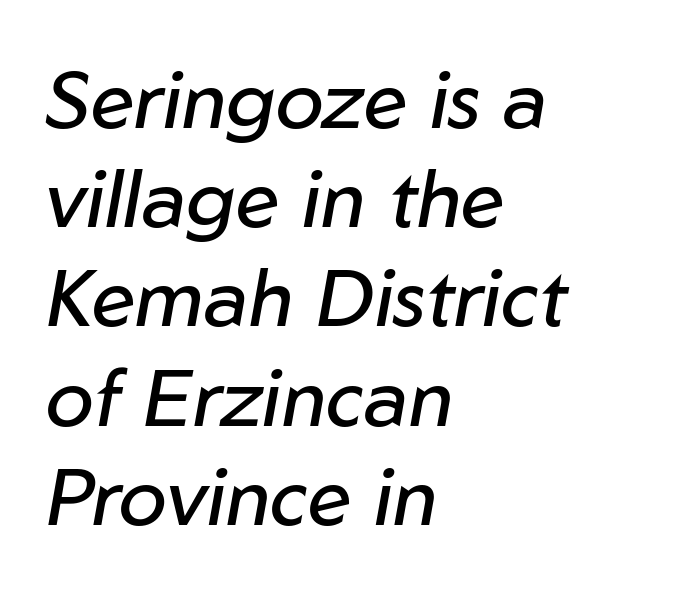
{"italic": "yes", "lean": "right", "slant_degrees": 10, "bold": "no", "weight": "regular", "width": "normal", "stroke_contrast": "low", "x_height": "medium", "monospaced": "no", "underline": "no", "align": "left", "line_spacing_ratio": 1.24, "letter_spacing": "normal", "letter_spacing_em": 0.0, "glyph_px": 80}
